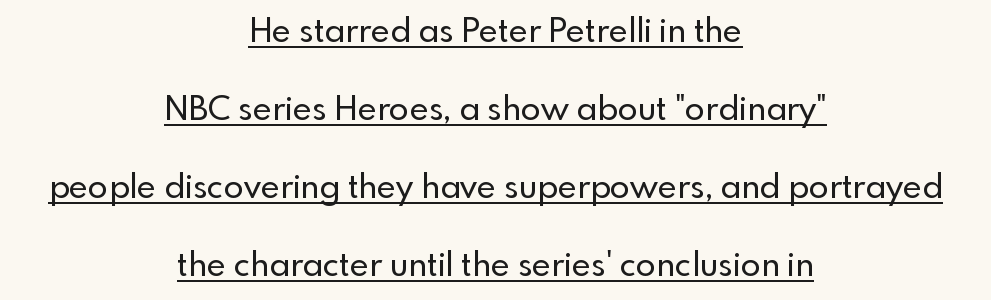
Q: Is the text italic (slanted)? A: No, it is upright.
Q: Is the typeface a serif or a sans-serif typeface? A: Sans-serif.
Q: Is the text underlined? A: Yes.
Q: How is the paragraph aligned? A: Centered.
Q: Is the spacing between letters normal or unusually wide? A: Normal.
Q: Is the spacing between lines tight, normal or loose? A: Loose.
Q: Width (condensed, normal, or wide)? A: Normal.
Q: x-height? A: Small.
Q: Monospaced? A: No.
